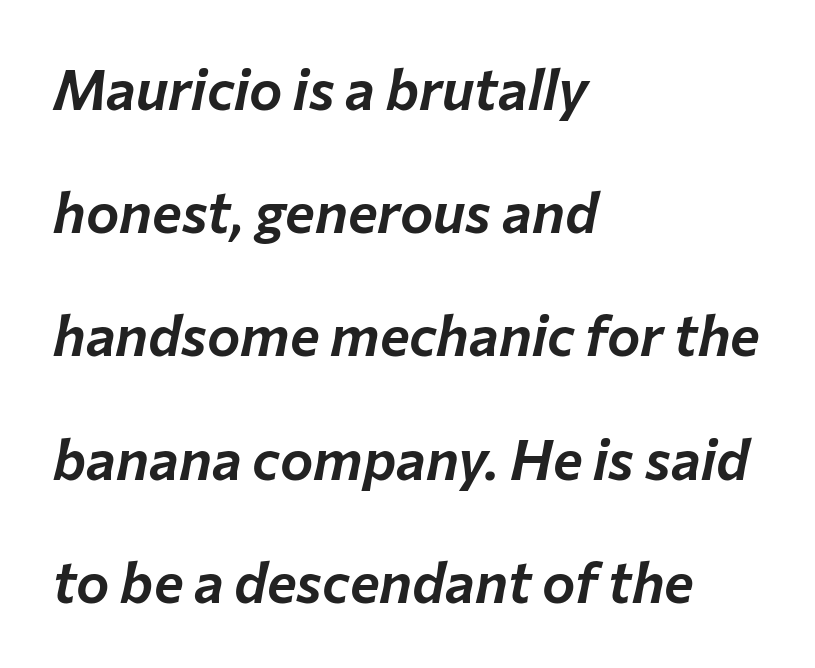
{"italic": "yes", "lean": "right", "slant_degrees": 12, "width": "normal", "stroke_contrast": "low", "x_height": "medium", "monospaced": "no", "underline": "no", "align": "left", "line_spacing": "loose", "line_spacing_ratio": 2.2, "letter_spacing": "normal", "letter_spacing_em": 0.0, "glyph_px": 56}
